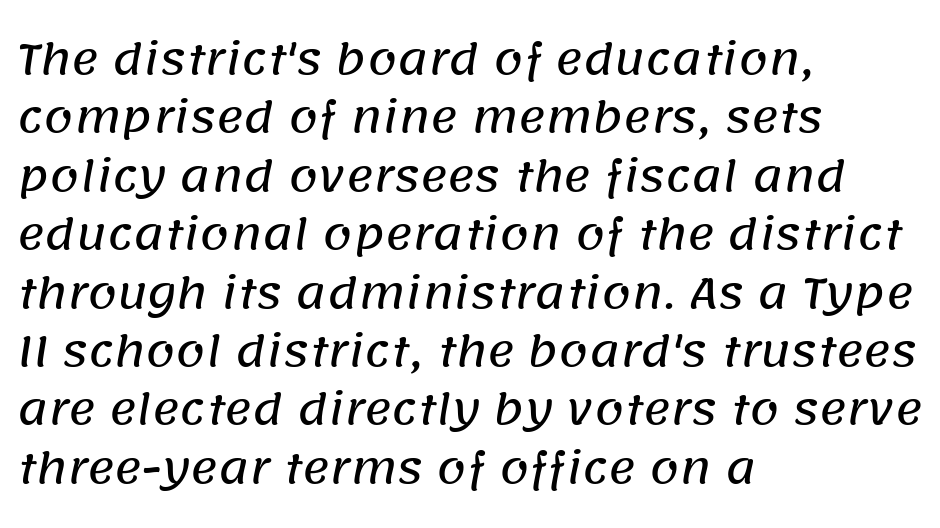
The compositor pushed each line to the left boundary. How would I describe the line gaps? Plain and ordinary. Each word holds together tightly as a unit, with standard inter-letter gaps. Plain, unruled lines of type. The face used here is proportionally spaced, like ordinary book or web type.
